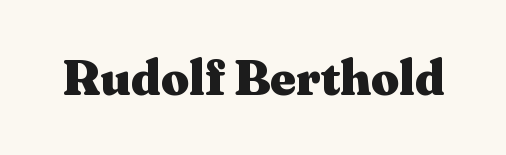
Every character sits straight up, as roman type does. Glyph-to-glyph distance matches everyday printed text. The specimen omits any rule beneath the text block's lines. The typesetting leans heavy: a genuine bold. Observe the serifs anchoring each vertical stroke in this sample. Character widths vary here, with narrow letters taking less room than wide ones.
